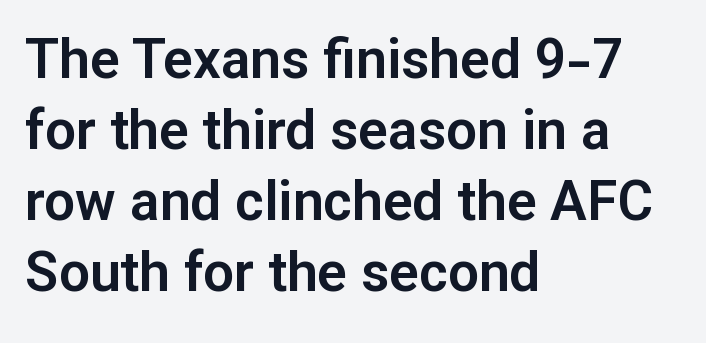
{"serif": "no", "italic": "no", "width": "normal", "stroke_contrast": "low", "x_height": "medium", "monospaced": "no", "underline": "no", "align": "left", "line_spacing": "normal", "line_spacing_ratio": 1.29, "letter_spacing": "normal", "letter_spacing_em": 0.0, "glyph_px": 55}
